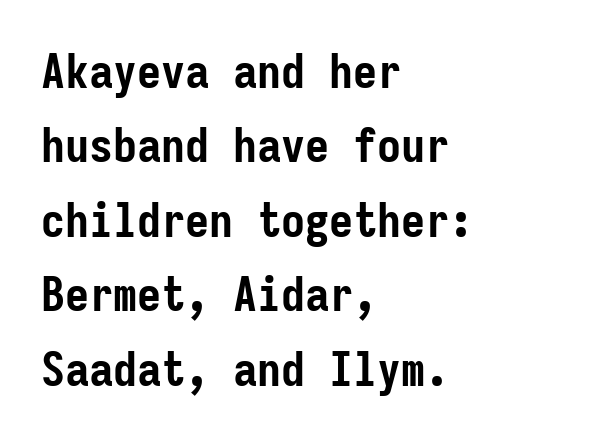
Q: Is the text bold? A: Yes.
Q: Is the text italic (slanted)? A: No, it is upright.
Q: Is the typeface a serif or a sans-serif typeface? A: Sans-serif.
Q: Is the text underlined? A: No.
Q: How is the paragraph aligned? A: Left-aligned.
Q: Is the spacing between letters normal or unusually wide? A: Normal.
Q: Is the spacing between lines tight, normal or loose? A: Normal.
Q: Width (condensed, normal, or wide)? A: Condensed.
Q: Stroke contrast? A: Low.
Q: x-height? A: Medium.
Q: Monospaced? A: Yes.
